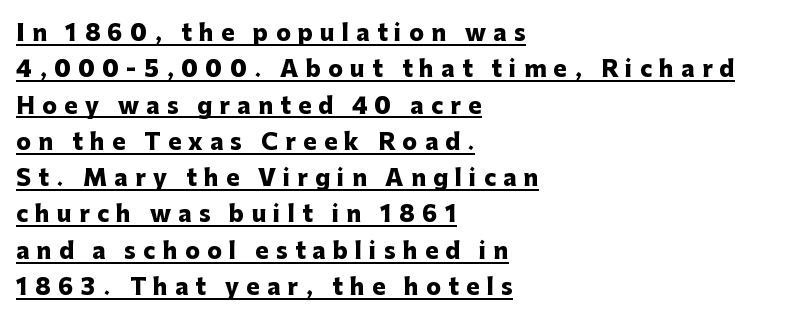
{"italic": "no", "bold": "yes", "underline": "yes", "align": "left", "line_spacing": "normal", "line_spacing_ratio": 1.65, "letter_spacing": "wide", "letter_spacing_em": 0.33, "glyph_px": 22}
